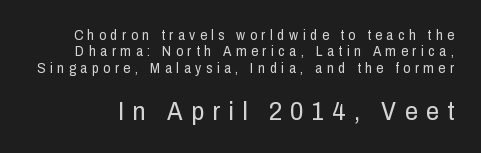
The following chunk of copy outweighs the initial chunk in type size. The type is letterspaced generously, with wide tracking. Stem width sits at or under what a default text font uses. Posture: vertical. Decoration check: the copy has no underline.
